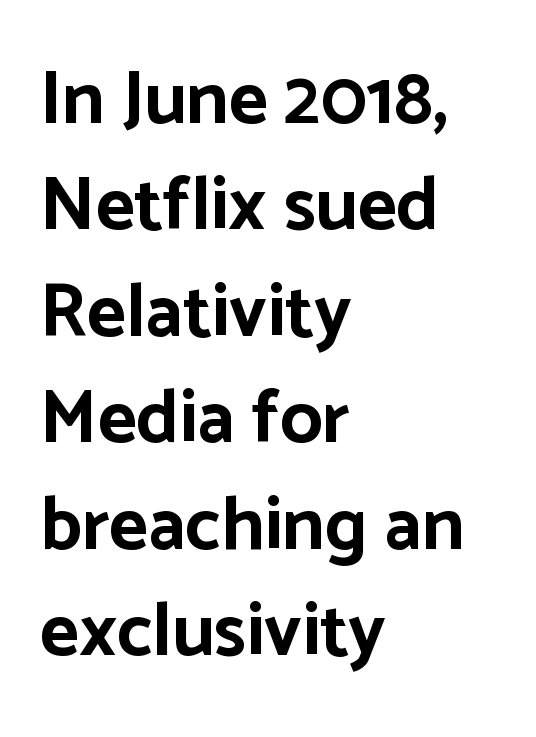
Typographic density is high because the face is bold. These lines are set flush left with a ragged right edge. Leading matches the norm, producing a regular column. Do the characters align in a grid? No, the font is proportional.
